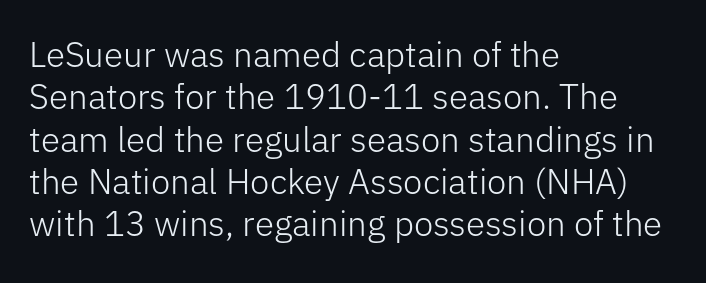
Q: Is the text bold? A: No.
Q: Is the text italic (slanted)? A: No, it is upright.
Q: Is the typeface a serif or a sans-serif typeface? A: Sans-serif.
Q: Is the text underlined? A: No.
Q: How is the paragraph aligned? A: Left-aligned.
Q: Is the spacing between letters normal or unusually wide? A: Normal.
Q: Width (condensed, normal, or wide)? A: Normal.
Q: Stroke contrast? A: Low.
Q: x-height? A: Medium.
Q: Monospaced? A: No.
